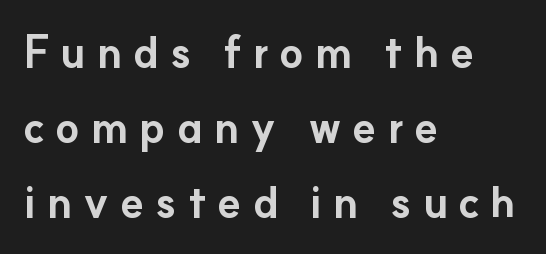
I'd call this a sans setting — the letters go barefoot. There is plenty of visible air inserted between adjacent glyphs. Just letters on the line, the space beneath them empty. What weight is shown? A full bold with thick strokes. Unlike italic type, these characters show no tilt at all. Spacing verdict: proportional, widths tailored to each character.
